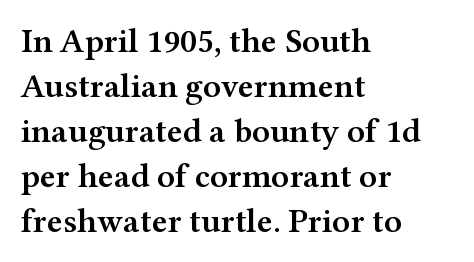
{"serif": "yes", "italic": "no", "bold": "semi", "weight": "semibold", "width": "wide", "stroke_contrast": "medium", "x_height": "medium", "monospaced": "no", "underline": "no", "align": "left", "line_spacing": "normal", "line_spacing_ratio": 1.32, "letter_spacing": "normal", "letter_spacing_em": 0.0, "glyph_px": 34}
